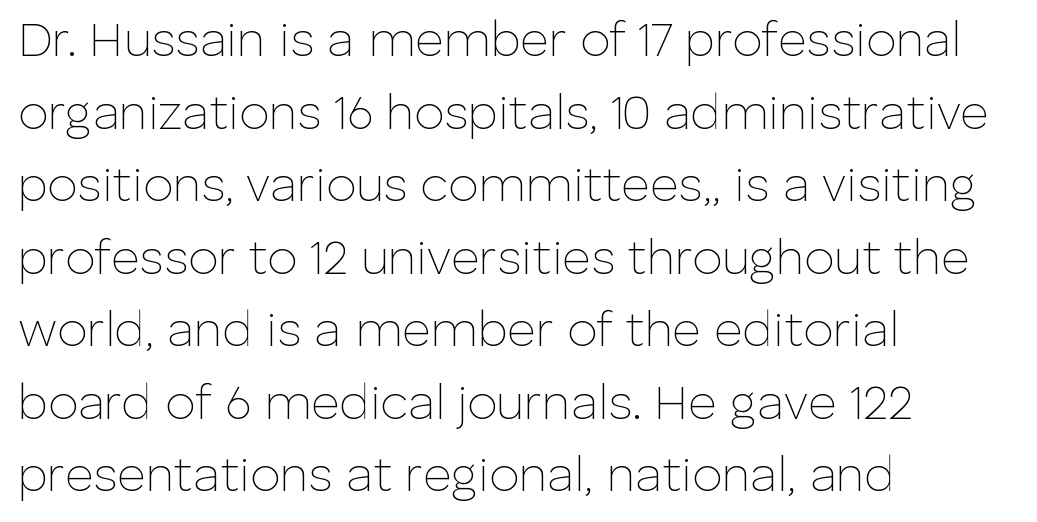
Q: Is the text bold? A: No.
Q: Is the text italic (slanted)? A: No, it is upright.
Q: Is the typeface a serif or a sans-serif typeface? A: Sans-serif.
Q: Is the text underlined? A: No.
Q: How is the paragraph aligned? A: Left-aligned.
Q: Is the spacing between letters normal or unusually wide? A: Normal.
Q: Is the spacing between lines tight, normal or loose? A: Normal.
Q: Width (condensed, normal, or wide)? A: Normal.
Q: Stroke contrast? A: Low.
Q: x-height? A: Medium.
Q: Monospaced? A: No.
